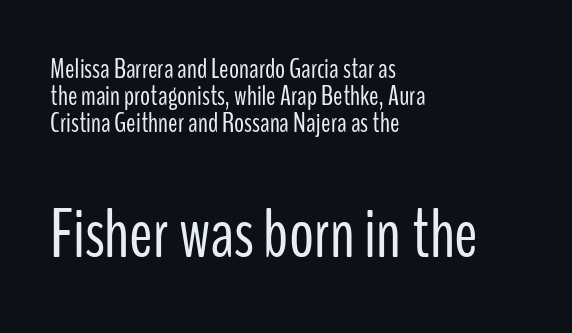
Is the stroke heavy? The answer is a plain regular-or-lighter. Do the characters align in a grid? No, the font is proportional. A bare baseline throughout the passage. Ordinary non-slanted type is in use. Caption: upper text group reduced, lower text group enlarged.
